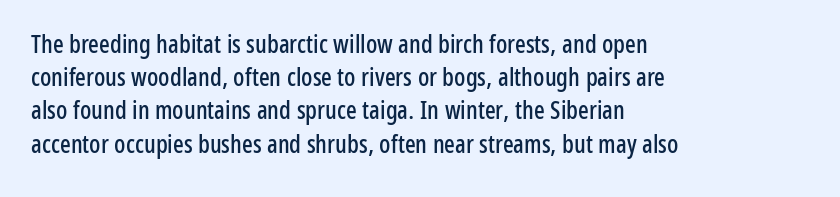
Q: Is the text italic (slanted)? A: No, it is upright.
Q: Is the text underlined? A: No.
Q: How is the paragraph aligned? A: Left-aligned.
Q: Is the spacing between letters normal or unusually wide? A: Normal.
Q: Is the spacing between lines tight, normal or loose? A: Normal.
